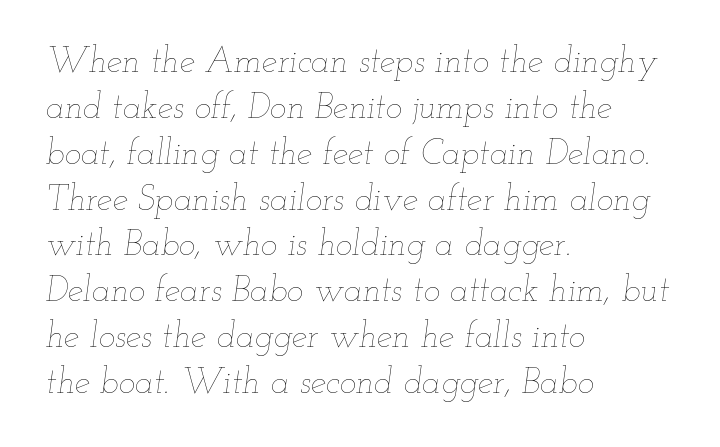
The designer left line spacing at the default. This sample is left-justified, so line endings fall wherever the words run out. The letters are slanted; this is an italic face. Lines of text with bare space underneath.
